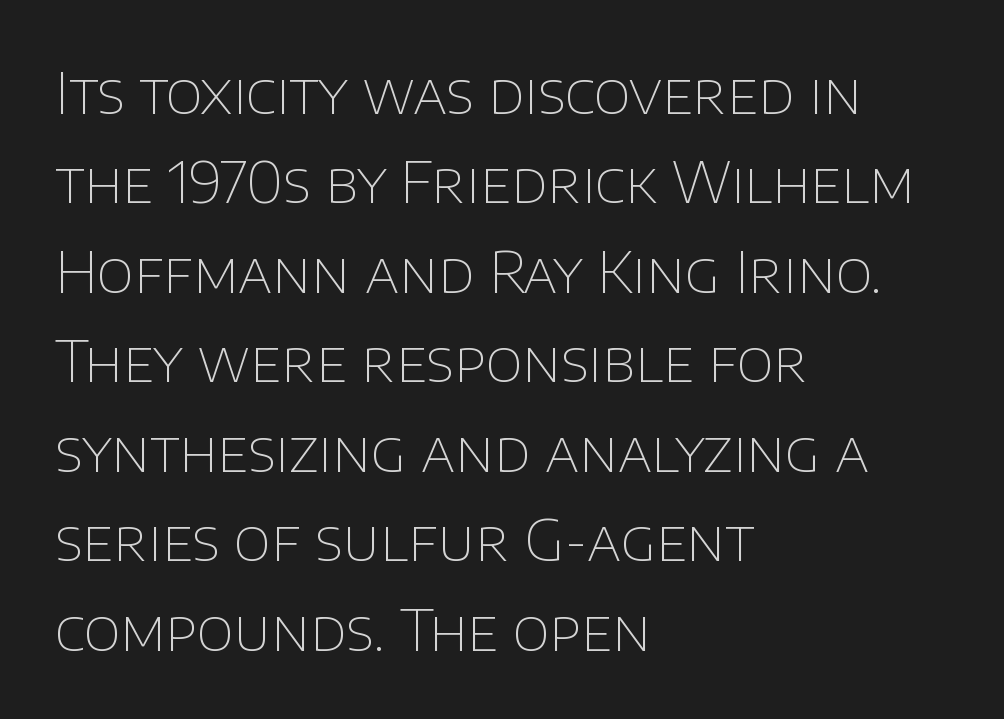
The image shows 57 px thin sans-serif type, upright; set left-aligned, normal line spacing (1.57x), normal letter spacing, not underlined; low stroke contrast and a large x-height.
